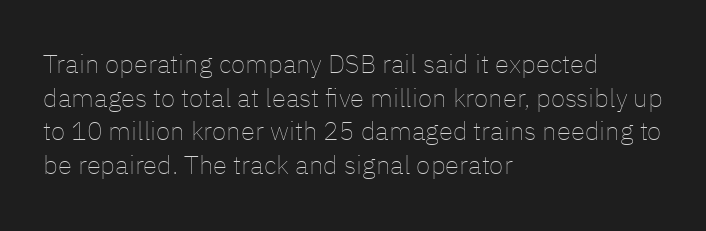
Q: Is the text bold? A: No.
Q: Is the text italic (slanted)? A: No, it is upright.
Q: Is the text underlined? A: No.
Q: How is the paragraph aligned? A: Left-aligned.
Q: Is the spacing between letters normal or unusually wide? A: Normal.
Q: Is the spacing between lines tight, normal or loose? A: Normal.
